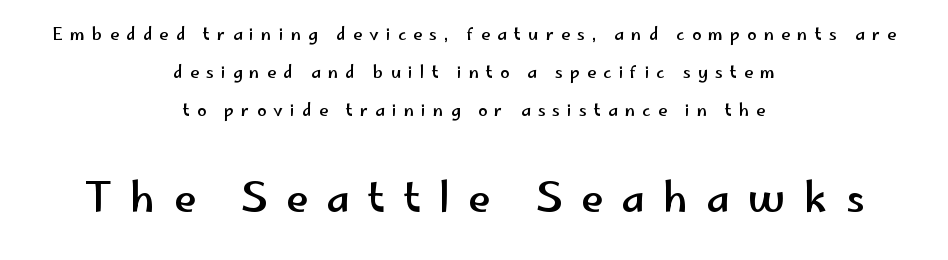
The image shows 40 px wide sans-serif type, upright; set centered, loose line spacing (2.37x), unusually wide letter spacing (+0.46 em), not underlined; the second (bottom) block is 2.5x larger; low stroke contrast and a small x-height.
